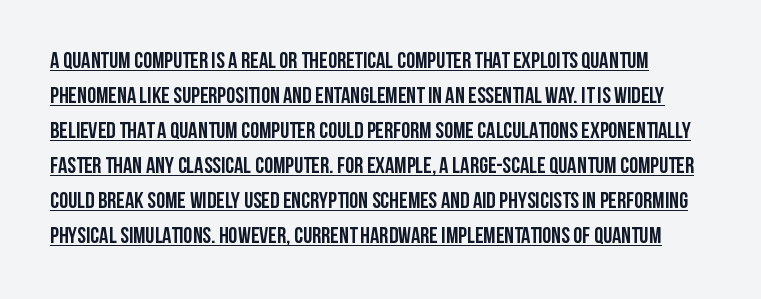
{"italic": "no", "bold": "yes", "underline": "yes", "line_spacing": "normal", "line_spacing_ratio": 1.52, "letter_spacing": "normal", "letter_spacing_em": 0.0, "glyph_px": 23}
